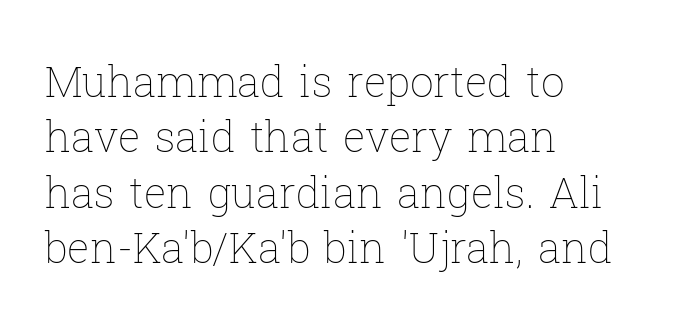
This rendering uses left alignment, leaving the right contour irregular. The letters look calm and open, with moderate or lighter stems. The rendering keeps characters at their native spacing. Underlining? Definitely not there. This sample uses an upright cut, with every glyph sitting square on the baseline. Is this a fixed-width face? No — the glyphs have proportional, varying widths.
